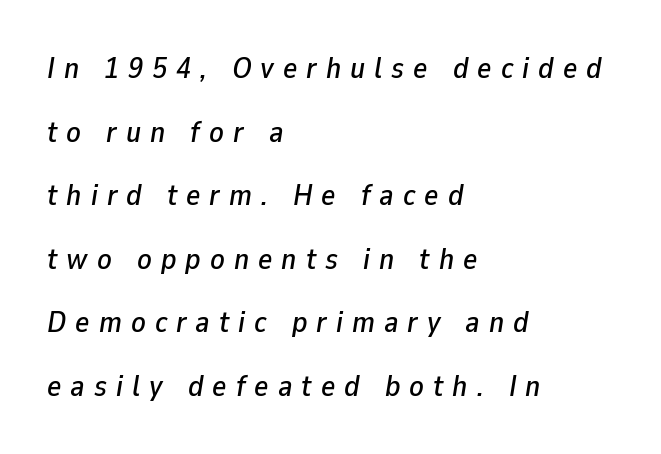
The image shows 30 px text type, italic (leaning right); set left-aligned, loose line spacing (2.12x), unusually wide letter spacing (+0.3 em), not underlined; low stroke contrast and a medium x-height.
